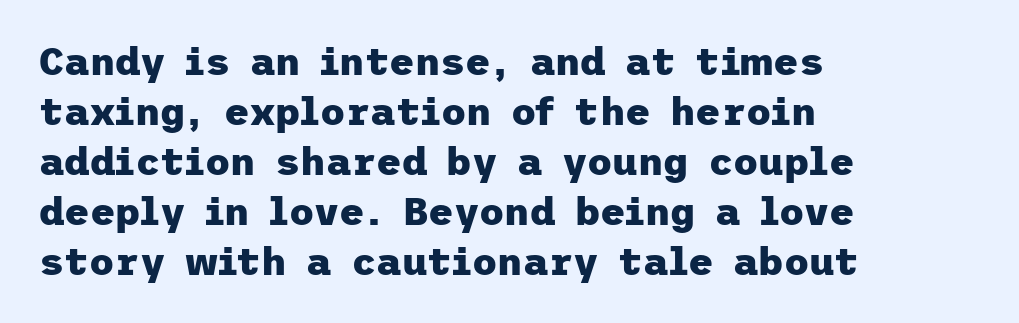
The image shows 39 px heavy sans-serif type, upright; set left-aligned, normal line spacing (1.28x), normal letter spacing, not underlined; low stroke contrast and a medium x-height.
